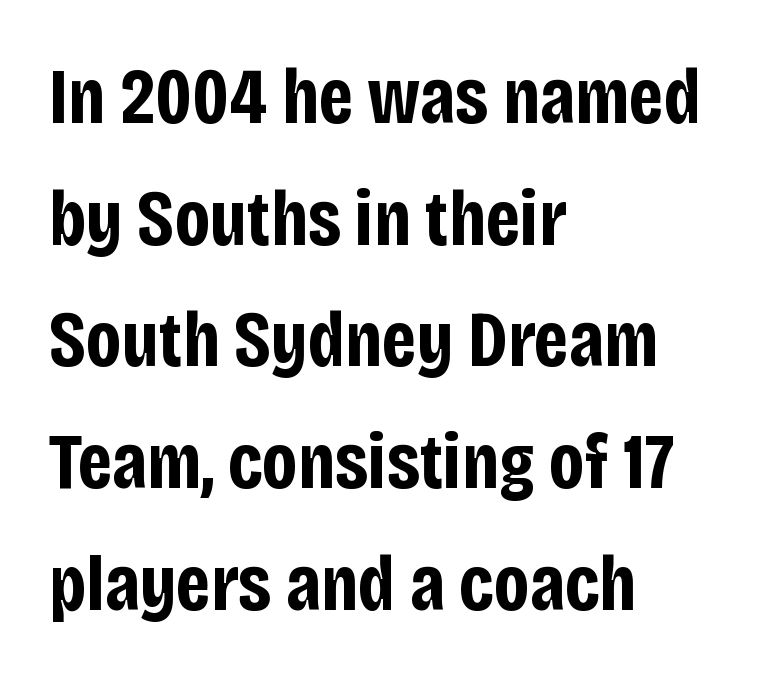
Q: Is the text bold? A: Yes.
Q: Is the text italic (slanted)? A: No, it is upright.
Q: Is the typeface a serif or a sans-serif typeface? A: Sans-serif.
Q: Is the text underlined? A: No.
Q: How is the paragraph aligned? A: Left-aligned.
Q: Is the spacing between letters normal or unusually wide? A: Normal.
Q: Is the spacing between lines tight, normal or loose? A: Normal.
Q: Width (condensed, normal, or wide)? A: Condensed.
Q: Stroke contrast? A: Low.
Q: x-height? A: Large.
Q: Monospaced? A: No.
